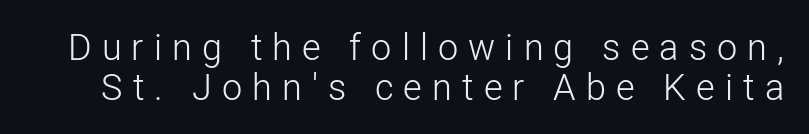
The image shows 36 px light sans-serif type, upright; set tight line spacing (1.11x), unusually wide letter spacing (+0.28 em), not underlined; low stroke contrast and a medium x-height.
